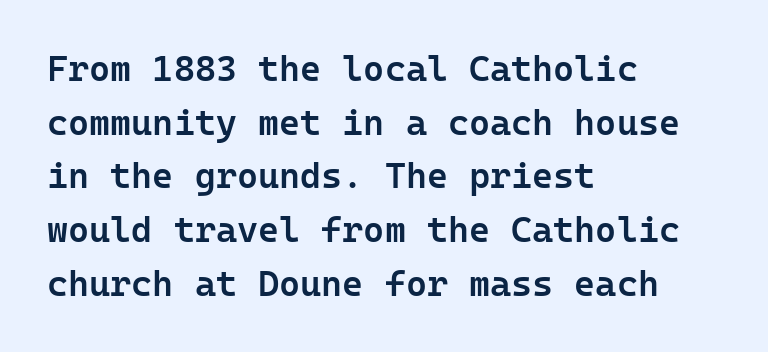
{"serif": "no", "italic": "no", "bold": "semi", "weight": "semibold", "width": "normal", "stroke_contrast": "low", "x_height": "medium", "underline": "no", "align": "left", "line_spacing": "normal", "line_spacing_ratio": 1.49, "letter_spacing": "normal", "letter_spacing_em": 0.0, "glyph_px": 36}
